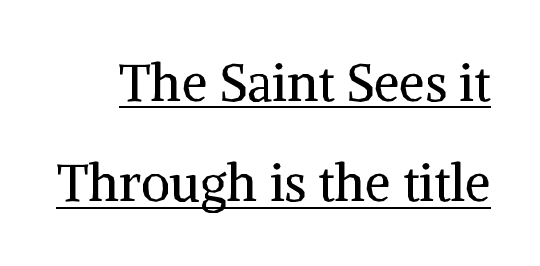
Q: Is the text bold? A: No.
Q: Is the text italic (slanted)? A: No, it is upright.
Q: Is the typeface a serif or a sans-serif typeface? A: Serif.
Q: Is the text underlined? A: Yes.
Q: Is the spacing between letters normal or unusually wide? A: Normal.
Q: Is the spacing between lines tight, normal or loose? A: Loose.
Q: Width (condensed, normal, or wide)? A: Normal.
Q: Stroke contrast? A: Medium.
Q: x-height? A: Medium.
Q: Monospaced? A: No.
